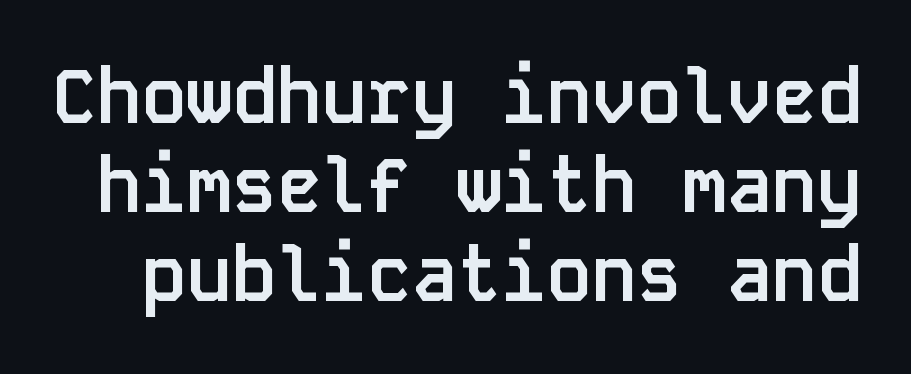
The image shows 75 px semibold sans-serif type, upright, monospaced; set line spacing 1.19x, normal letter spacing, not underlined; low stroke contrast and a large x-height.
